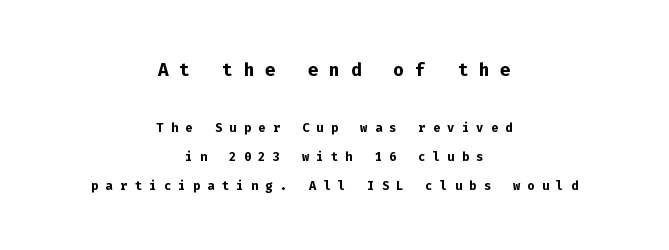
Q: Is the text bold? A: Yes.
Q: Is the text italic (slanted)? A: No, it is upright.
Q: Is the text underlined? A: No.
Q: How is the paragraph aligned? A: Centered.
Q: Is the spacing between letters normal or unusually wide? A: Unusually wide.
Q: Which block of text is set in a larger size, the first (top) or the second (bottom)? A: The first (top) one.
